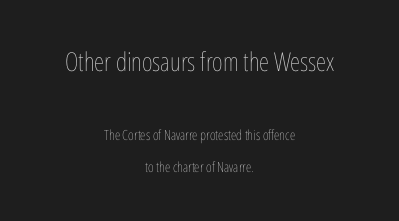
Compare the two chunks: the upper has the greater cap height. Ink coverage per letter is moderate at most. Lines of text with bare space underneath. Compared with typical paragraphs, the rows here are farther apart. Look at the tracking — it's just the regular setting, nothing added.
